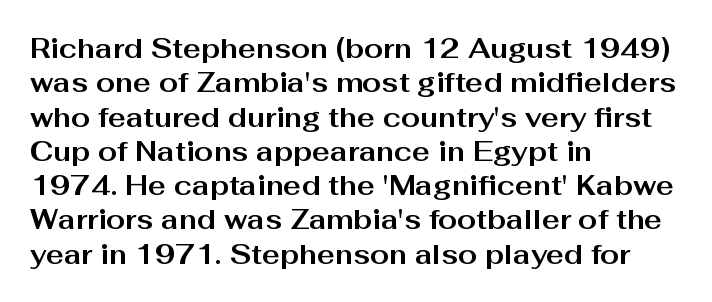
A typesetter would mark this as roman, not italic. Does the copy run flush right? No — it runs flush left. These words are printed bold, with thick strokes throughout. Successive baselines arrive at the customary interval. Caption: standard tracking, unaltered.
